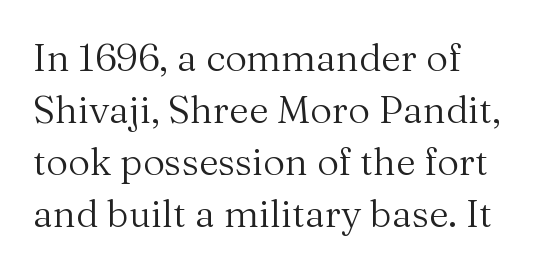
The image shows 38 px regular-weight serif type, upright; set left-aligned, normal line spacing (1.37x), normal letter spacing, not underlined; medium stroke contrast and a medium x-height.
